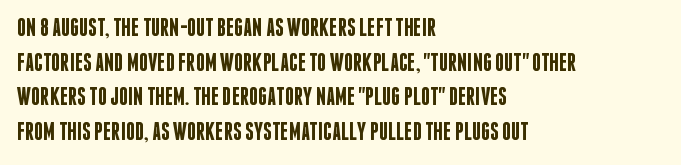
{"italic": "no", "bold": "semi", "underline": "no", "align": "left", "line_spacing": "normal", "line_spacing_ratio": 1.39, "letter_spacing": "normal", "letter_spacing_em": 0.0, "glyph_px": 25}
